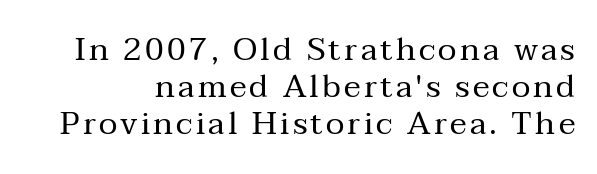
Q: Is the text bold? A: No.
Q: Is the text italic (slanted)? A: No, it is upright.
Q: Is the typeface a serif or a sans-serif typeface? A: Serif.
Q: Is the text underlined? A: No.
Q: Is the spacing between lines tight, normal or loose? A: Tight.
Q: Width (condensed, normal, or wide)? A: Normal.
Q: Stroke contrast? A: Medium.
Q: x-height? A: Medium.
Q: Monospaced? A: No.
